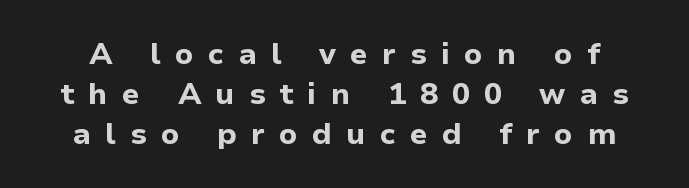
The image shows 30 px bold sans-serif type, upright; set normal line spacing (1.33x), unusually wide letter spacing (+0.47 em), not underlined; low stroke contrast and a medium x-height.
